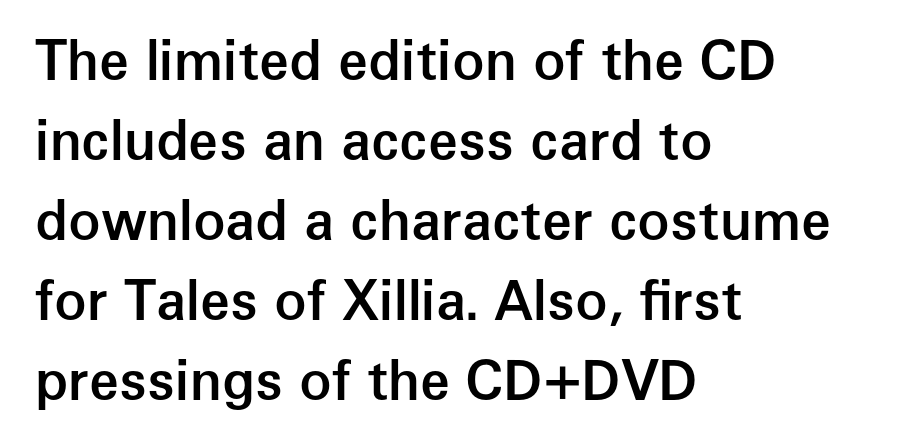
Q: Is the text bold? A: Semi-bold.
Q: Is the text italic (slanted)? A: No, it is upright.
Q: Is the typeface a serif or a sans-serif typeface? A: Sans-serif.
Q: Is the text underlined? A: No.
Q: How is the paragraph aligned? A: Left-aligned.
Q: Is the spacing between letters normal or unusually wide? A: Normal.
Q: Is the spacing between lines tight, normal or loose? A: Normal.
Q: Width (condensed, normal, or wide)? A: Normal.
Q: Stroke contrast? A: Low.
Q: x-height? A: Medium.
Q: Monospaced? A: No.
